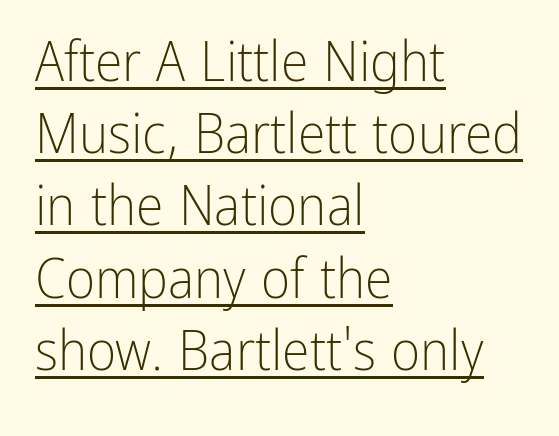
A continuous stroke trails under the words, as in a hyperlink. The paragraph shown leans on its left margin. A roman cut, with each character standing at attention. If you measured baseline to baseline, you'd find a middling distance. Spacing between characters is what you'd get straight out of the box.
